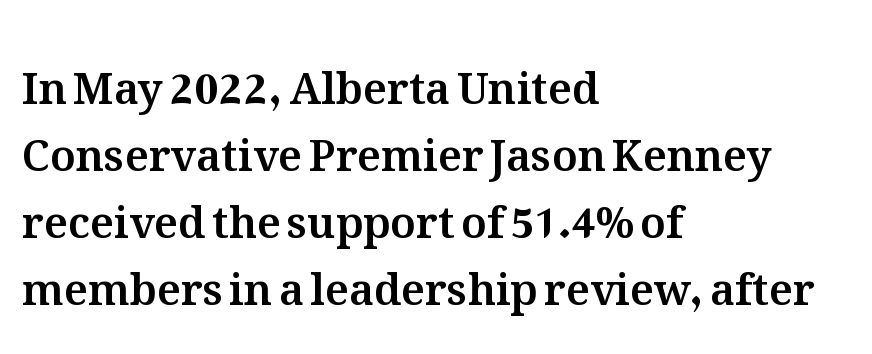
{"italic": "no", "width": "normal", "stroke_contrast": "medium", "x_height": "medium", "monospaced": "no", "underline": "no", "align": "left", "line_spacing": "normal", "line_spacing_ratio": 1.56, "letter_spacing": "normal", "letter_spacing_em": 0.0, "glyph_px": 43}
